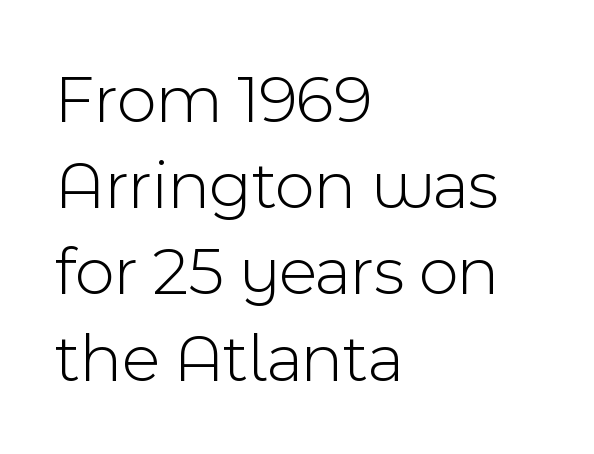
A sans-serif font was chosen for this passage. You could not count columns in this text — the font is proportionally spaced. Nobody touched the tracking dial on this one. Horizontal bands of white between lines are of average thickness. The rendering anchors every line to the left-hand side.
